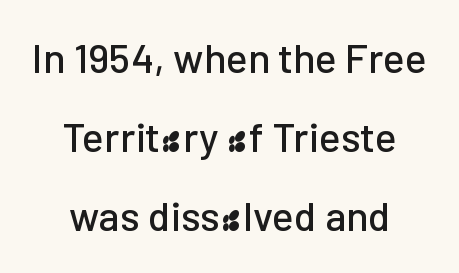
The image shows 41 px sans-serif type, upright; set centered, loose line spacing (1.93x), normal letter spacing, not underlined; low stroke contrast and a medium x-height.
